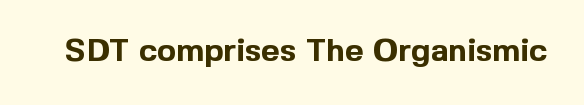
This sample has the flowing, uneven cadence of proportional lettering. This sample uses a sans-serif face. The lettering holds an erect, upright posture throughout. Here the glyphs are tracked normally, forming tight word shapes. Students, this is bold: see how much ink each stroke carries. The string is rendered with underlining switched off.
